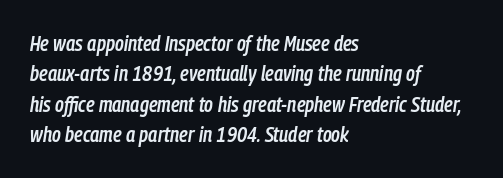
Q: Is the text bold? A: Semi-bold.
Q: Is the text italic (slanted)? A: Yes, it leans right by about 9 degrees.
Q: Is the text underlined? A: No.
Q: How is the paragraph aligned? A: Left-aligned.
Q: Is the spacing between letters normal or unusually wide? A: Normal.
Q: Is the spacing between lines tight, normal or loose? A: Normal.
